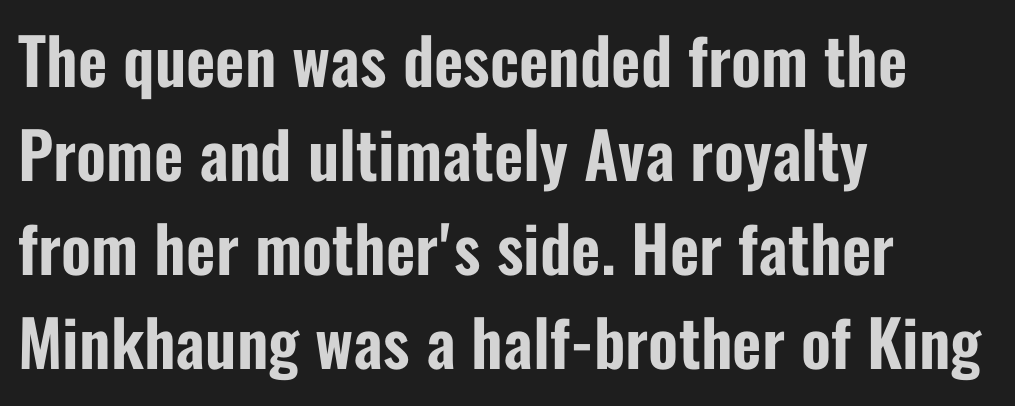
If you drew a ruler down the left edge, every line would touch it. This rendering features lettering with no underline. Tracking here is standard; glyphs follow each other at the usual distance. The face used here is proportionally spaced, like ordinary book or web type. Baseline-to-baseline distance is the conventional proportion of letter height.
